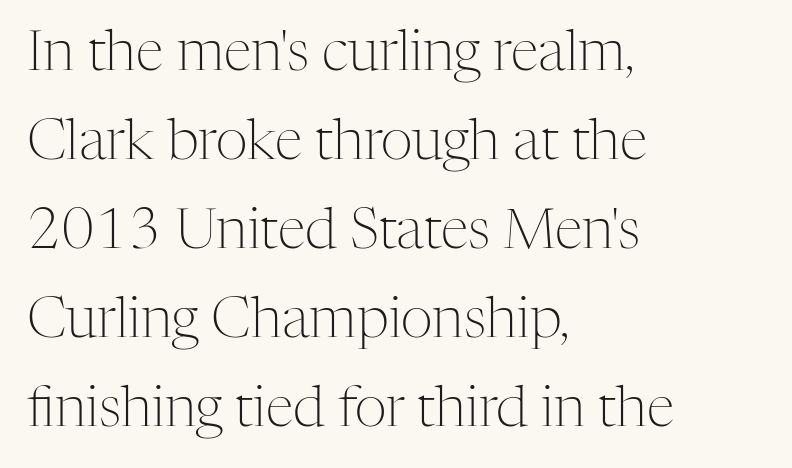
Note: serifs present on the glyphs. Characters follow at the spacing the type designer built in. Each letter keeps its own natural width here, so spacing adapts to shape. A quiet, ordinary-to-light weight characterises the typeface. The letters stand straight up with perfectly vertical stems.
